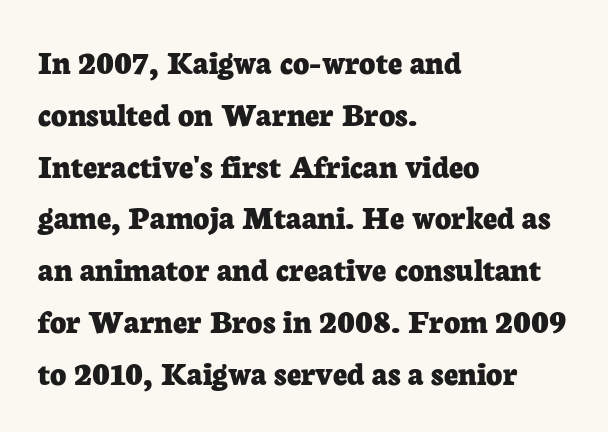
Style check: upright. The designer left line spacing at the default. Tracking value appears to be zero — textbook default spacing. Only glyphs here, with clear space below each row.
